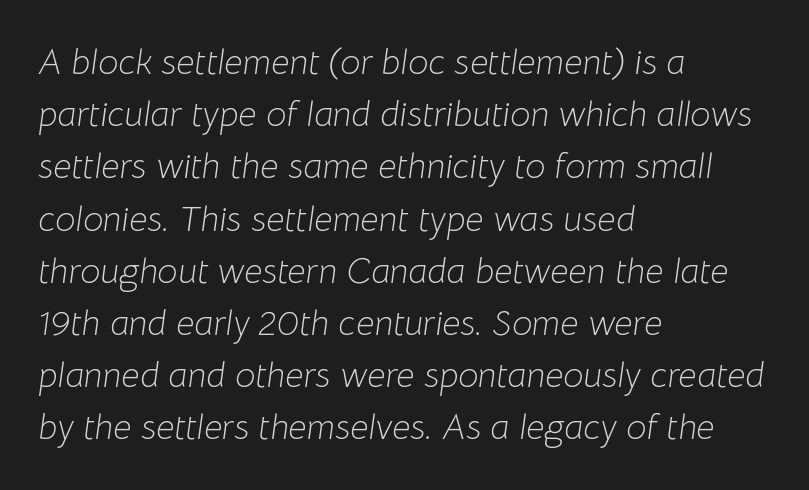
{"italic": "yes", "lean": "right", "slant_degrees": 8, "bold": "no", "weight": "light", "width": "normal", "stroke_contrast": "low", "x_height": "medium", "monospaced": "no", "underline": "no", "align": "left", "line_spacing": "normal", "line_spacing_ratio": 1.45, "letter_spacing": "normal", "letter_spacing_em": 0.0, "glyph_px": 36}
